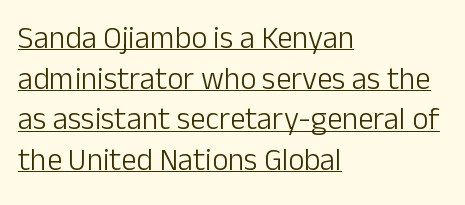
Q: Is the text bold? A: No.
Q: Is the text italic (slanted)? A: No, it is upright.
Q: Is the typeface a serif or a sans-serif typeface? A: Sans-serif.
Q: Is the text underlined? A: Yes.
Q: How is the paragraph aligned? A: Left-aligned.
Q: Is the spacing between letters normal or unusually wide? A: Normal.
Q: Is the spacing between lines tight, normal or loose? A: Normal.
Q: Width (condensed, normal, or wide)? A: Normal.
Q: Stroke contrast? A: Low.
Q: x-height? A: Medium.
Q: Monospaced? A: No.
